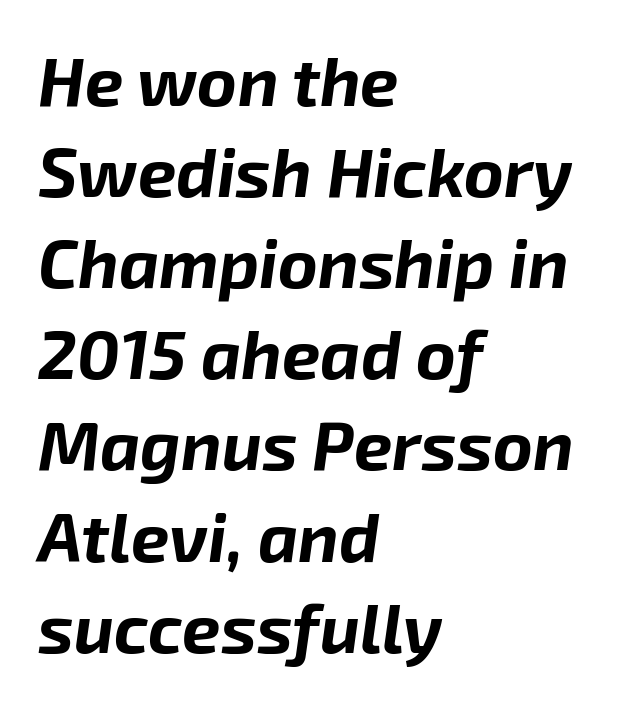
The image shows 68 px bold type, italic (leaning right); set left-aligned, normal line spacing (1.34x), normal letter spacing, not underlined; low stroke contrast and a medium x-height.
